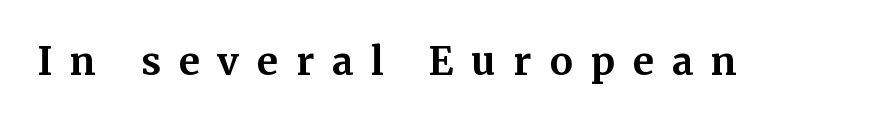
{"serif": "yes", "italic": "no", "bold": "yes", "weight": "bold", "width": "normal", "stroke_contrast": "medium", "x_height": "medium", "monospaced": "no", "underline": "no", "letter_spacing": "wide", "letter_spacing_em": 0.47, "glyph_px": 38}
